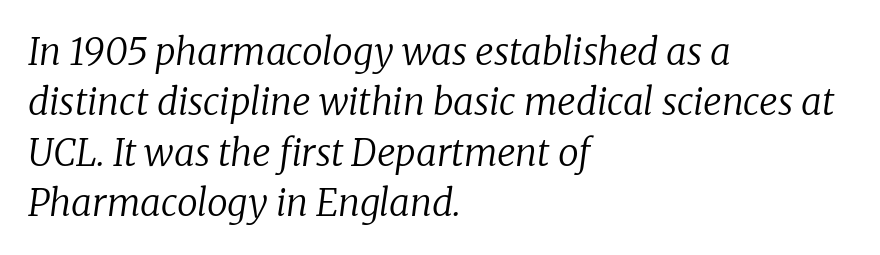
Q: Is the text bold? A: No.
Q: Is the text italic (slanted)? A: Yes, it leans right by about 8 degrees.
Q: Is the typeface a serif or a sans-serif typeface? A: Serif.
Q: Is the text underlined? A: No.
Q: How is the paragraph aligned? A: Left-aligned.
Q: Is the spacing between letters normal or unusually wide? A: Normal.
Q: Is the spacing between lines tight, normal or loose? A: Normal.
Q: Width (condensed, normal, or wide)? A: Normal.
Q: Stroke contrast? A: Low.
Q: x-height? A: Medium.
Q: Monospaced? A: No.
